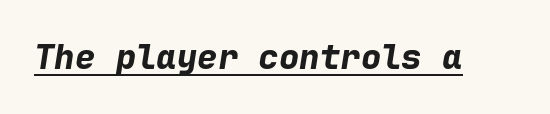
The image shows 34 px bold type, italic (leaning right), monospaced; set normal letter spacing, underlined; low stroke contrast and a medium x-height.
